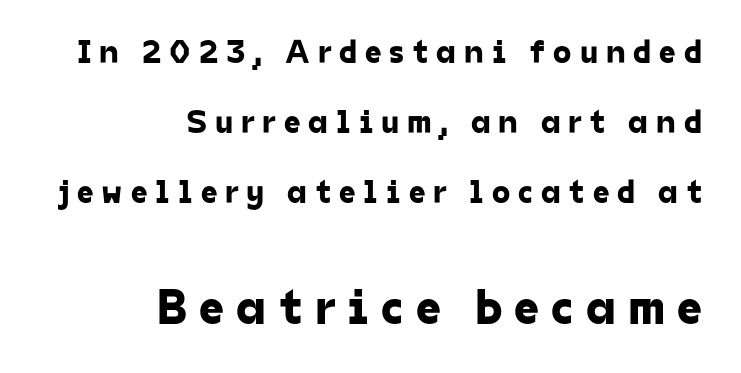
The image shows 50 px sans-serif type; set right-aligned, loose line spacing (2.12x), unusually wide letter spacing (+0.24 em), not underlined; the second (bottom) block is 1.52x larger; low stroke contrast and a medium x-height.
